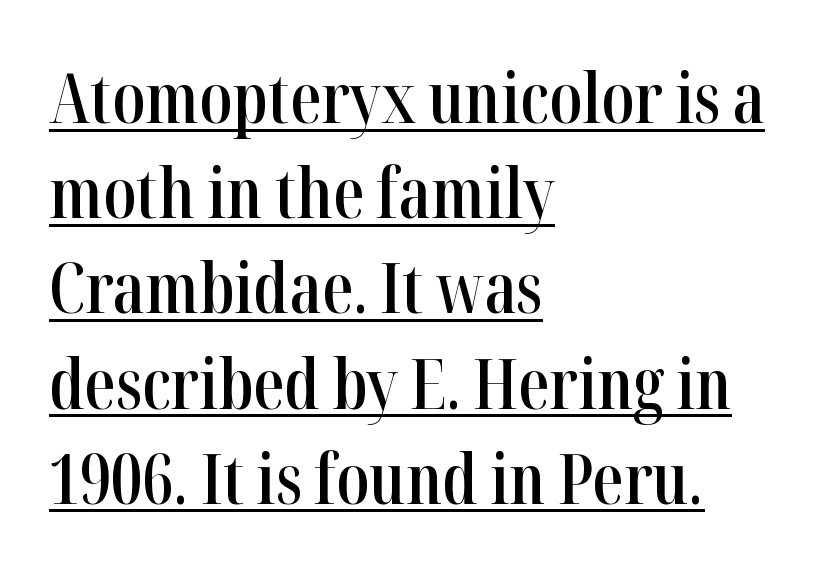
{"serif": "yes", "italic": "no", "bold": "semi", "weight": "semibold", "width": "condensed", "stroke_contrast": "high", "x_height": "medium", "monospaced": "no", "underline": "yes", "align": "left", "line_spacing": "normal", "line_spacing_ratio": 1.38, "letter_spacing": "normal", "letter_spacing_em": 0.0, "glyph_px": 69}
